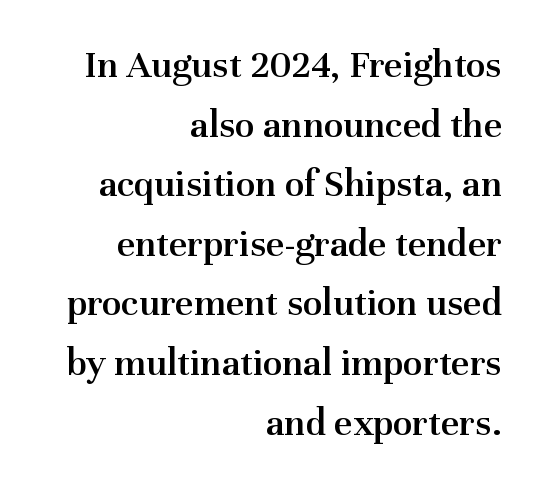
The image shows 40 px semibold serif type, upright; set right-aligned, normal line spacing (1.49x), normal letter spacing, not underlined; medium stroke contrast and a medium x-height.
